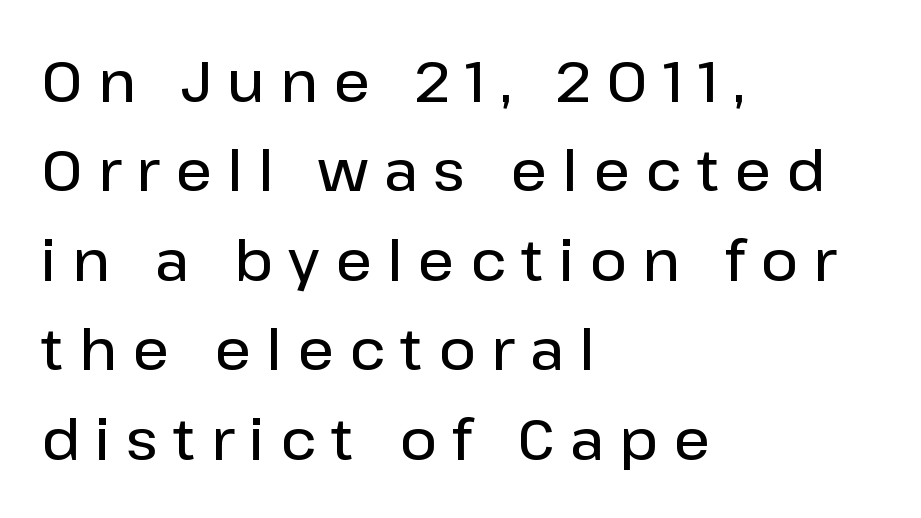
Proportional: the letters do not fall into vertical columns. Which margin do the lines hug? The left one — the right edge is uneven. Note: no serifs on the glyphs. The lines sit at an ordinary, default distance from one another. Vertical strokes here are truly vertical.
